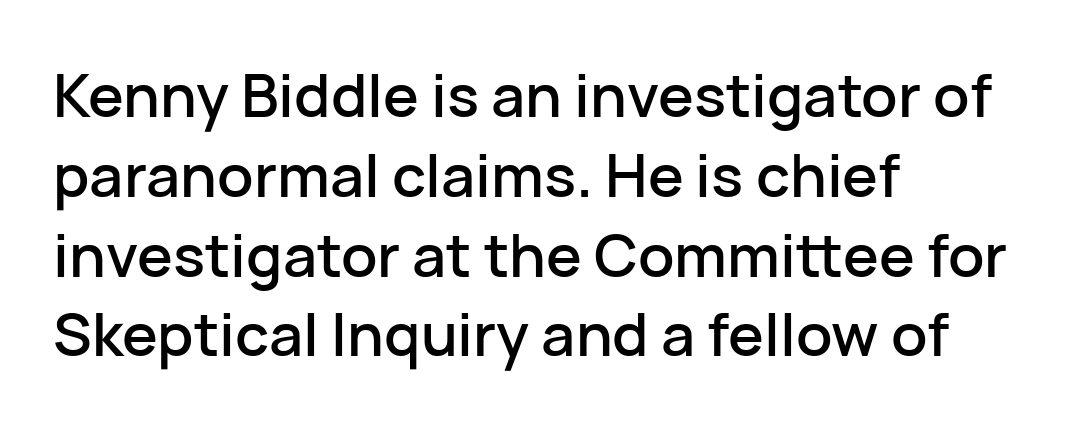
{"serif": "no", "italic": "no", "width": "normal", "stroke_contrast": "low", "x_height": "medium", "monospaced": "no", "underline": "no", "align": "left", "line_spacing": "normal", "line_spacing_ratio": 1.33, "letter_spacing": "normal", "letter_spacing_em": 0.0, "glyph_px": 60}
